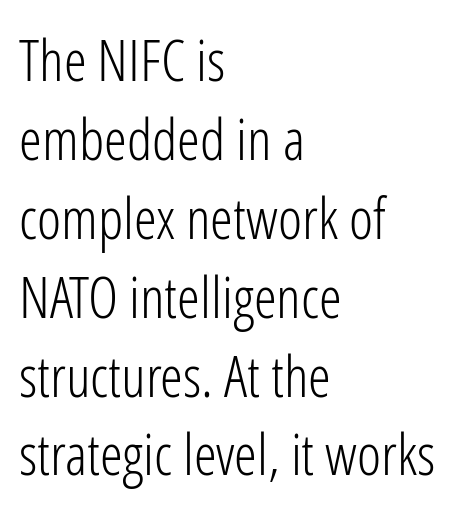
Bold? No — there's no thickening of the strokes. Observe the absence of serifs on each vertical stroke in this sample. Decoration check: the copy has no underline. The type is set solid horizontally, with unmodified tracking.
